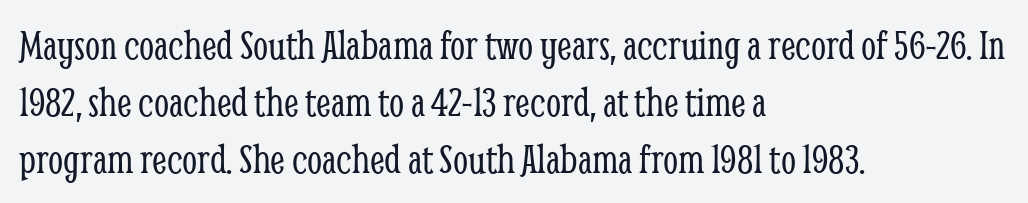
Q: Is the text bold? A: No.
Q: Is the text italic (slanted)? A: No, it is upright.
Q: Is the typeface a serif or a sans-serif typeface? A: Serif.
Q: Is the text underlined? A: No.
Q: How is the paragraph aligned? A: Left-aligned.
Q: Is the spacing between letters normal or unusually wide? A: Normal.
Q: Is the spacing between lines tight, normal or loose? A: Normal.
Q: Width (condensed, normal, or wide)? A: Condensed.
Q: Stroke contrast? A: Low.
Q: x-height? A: Medium.
Q: Monospaced? A: No.
